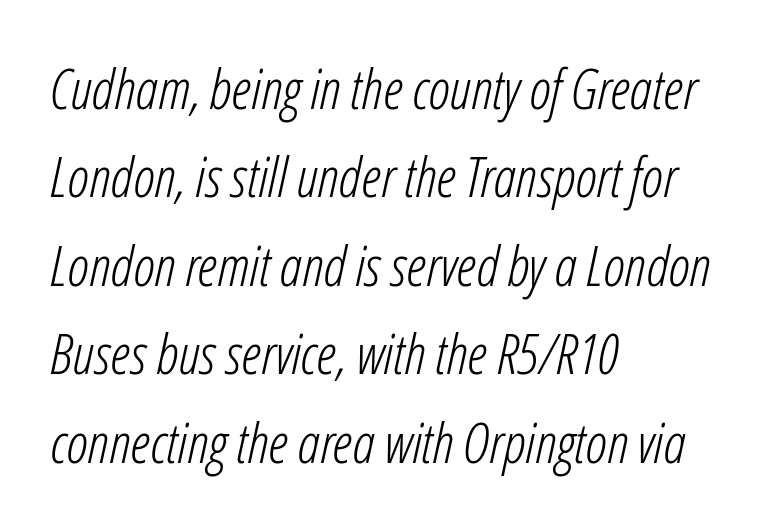
The image shows 56 px light, condensed type, italic (leaning right); set left-aligned, normal line spacing (1.58x), normal letter spacing, not underlined; low stroke contrast and a medium x-height.
